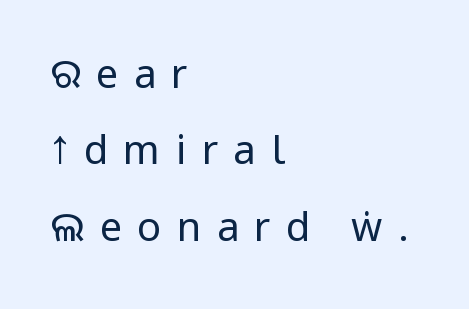
The image shows 40 px regular-weight, condensed sans-serif type, upright; set left-aligned, loose line spacing (1.91x), unusually wide letter spacing (+0.38 em), not underlined; low stroke contrast.
